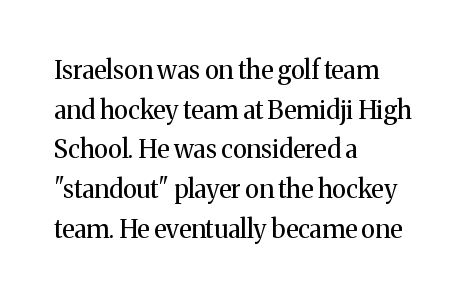
No italicization has been applied; the sample stays upright. Which margin do the lines hug? The left one — the right edge is uneven. Interline gaps are of average width in this sample. Descender tails drop into unmarked territory.
